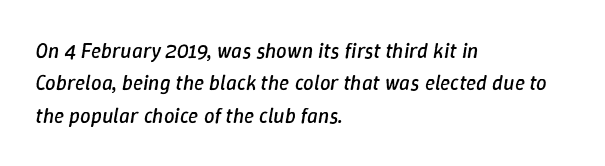
{"italic": "yes", "lean": "right", "slant_degrees": 9, "bold": "no", "underline": "no", "align": "left", "line_spacing": "normal", "line_spacing_ratio": 1.54, "letter_spacing": "normal", "letter_spacing_em": 0.0, "glyph_px": 21}
